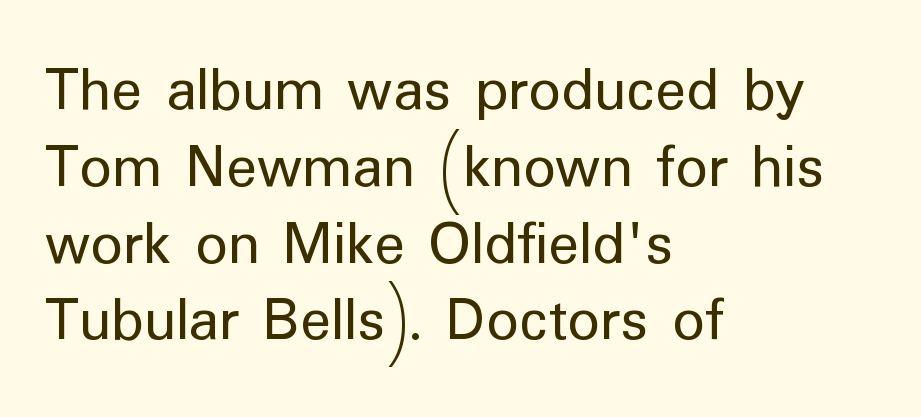
The image shows 64 px regular-weight sans-serif type, upright; set left-aligned, line spacing 1.2x, normal letter spacing, not underlined; low stroke contrast and a medium x-height.
